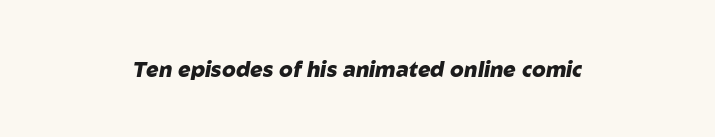
The image shows 21 px bold type, italic (leaning right); set centered, normal letter spacing, not underlined.
